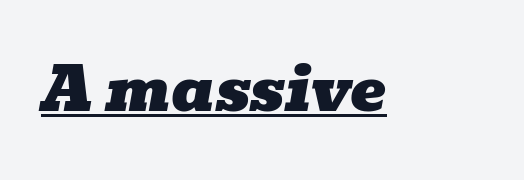
The face used here is seriffed, in the tradition of book romans. The passage shown has conventional tracking throughout. This sample has the flowing, uneven cadence of proportional lettering. Observe the lean: these are italic letterforms. Underlined type.
